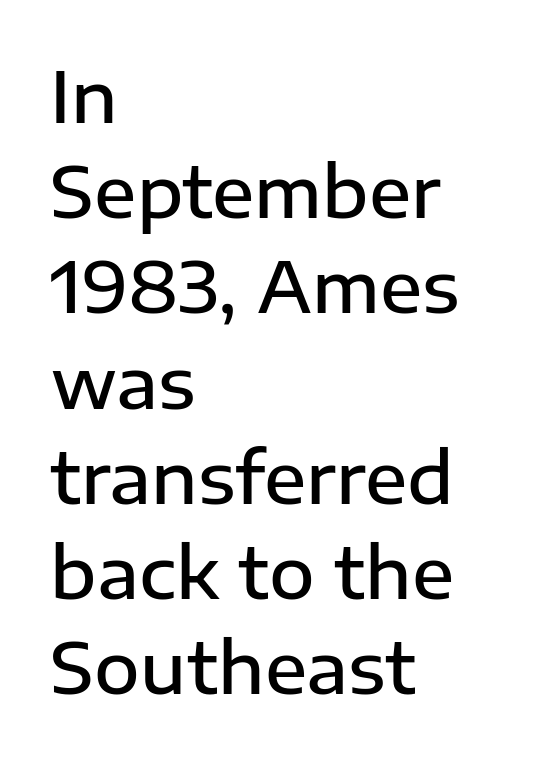
Q: Is the text bold? A: Semi-bold.
Q: Is the text italic (slanted)? A: No, it is upright.
Q: Is the typeface a serif or a sans-serif typeface? A: Sans-serif.
Q: Is the text underlined? A: No.
Q: How is the paragraph aligned? A: Left-aligned.
Q: Is the spacing between letters normal or unusually wide? A: Normal.
Q: Is the spacing between lines tight, normal or loose? A: Normal.
Q: Width (condensed, normal, or wide)? A: Normal.
Q: Stroke contrast? A: Low.
Q: x-height? A: Medium.
Q: Monospaced? A: No.
